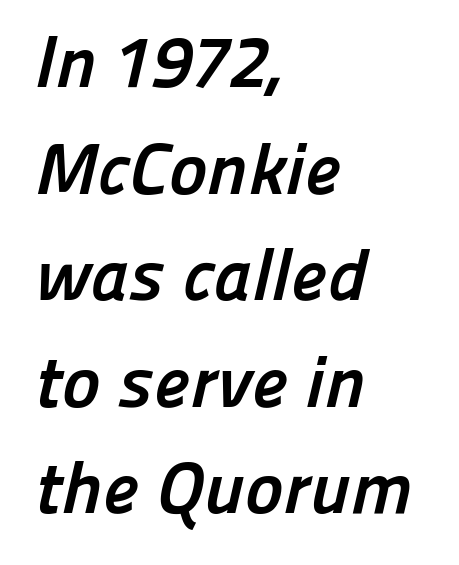
The image shows 73 px semibold sans-serif type; set left-aligned, normal line spacing (1.46x), normal letter spacing, not underlined; low stroke contrast and a medium x-height.
